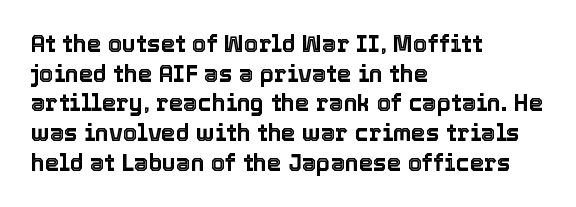
Descenders are the only things crossing below the line. A classic flush-left, rag-right setting is used for this passage. Upright lettering throughout. Quick note: interline space is typical. Letter spacing: default.
